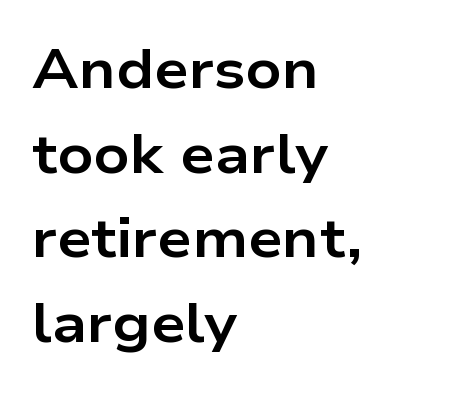
The image shows 55 px bold, wide sans-serif type, upright; set left-aligned, normal line spacing (1.54x), normal letter spacing, not underlined; low stroke contrast and a medium x-height.
